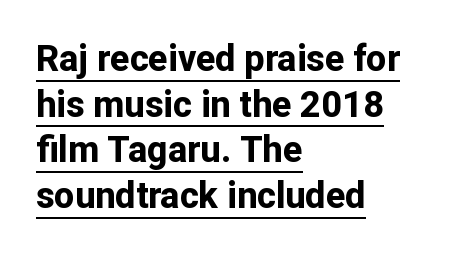
The image shows 36 px bold sans-serif type, upright; set left-aligned, normal line spacing (1.27x), normal letter spacing, underlined; low stroke contrast and a medium x-height.
